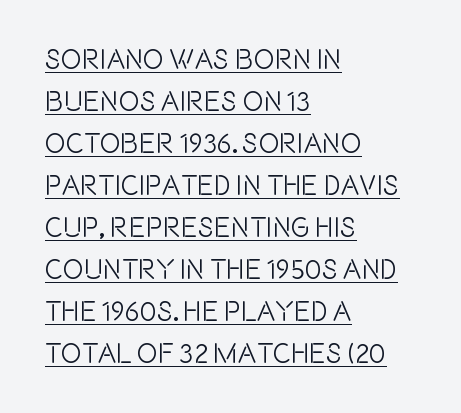
The image shows 28 px condensed sans-serif type, upright; set left-aligned, normal line spacing (1.5x), normal letter spacing, underlined; a large x-height.
